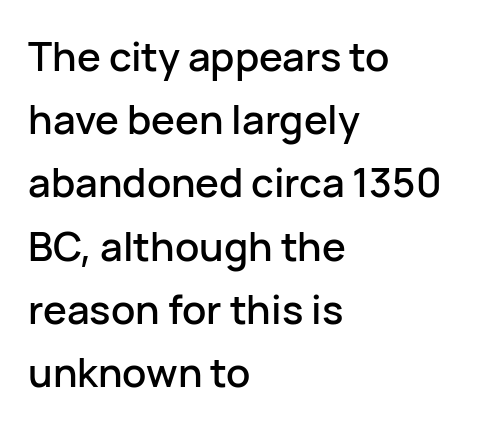
{"serif": "no", "italic": "no", "width": "normal", "stroke_contrast": "low", "x_height": "medium", "monospaced": "no", "underline": "no", "align": "left", "line_spacing": "normal", "line_spacing_ratio": 1.58, "letter_spacing": "normal", "letter_spacing_em": 0.0, "glyph_px": 40}
